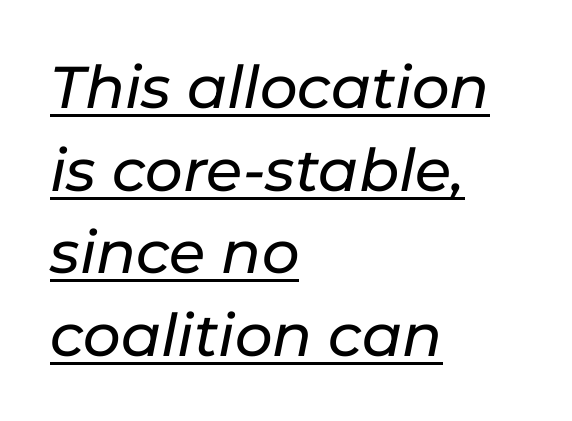
The image shows 59 px text type, italic (leaning right); set left-aligned, normal line spacing (1.4x), normal letter spacing, underlined; low stroke contrast and a medium x-height.
